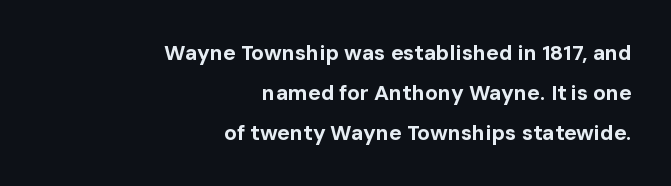
Q: Is the text bold? A: Yes.
Q: Is the text italic (slanted)? A: No, it is upright.
Q: Is the text underlined? A: No.
Q: How is the paragraph aligned? A: Right-aligned.
Q: Is the spacing between letters normal or unusually wide? A: Normal.
Q: Is the spacing between lines tight, normal or loose? A: Loose.
